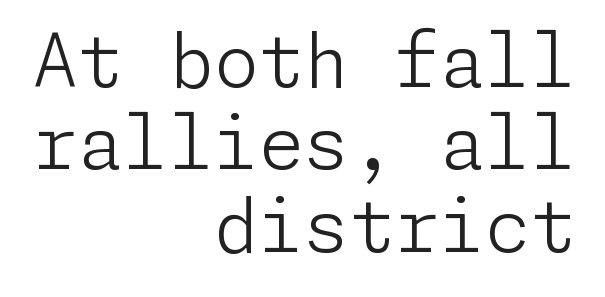
{"serif": "no", "italic": "no", "bold": "no", "weight": "light", "width": "normal", "stroke_contrast": "low", "x_height": "medium", "underline": "no", "align": "right", "line_spacing": "tight", "line_spacing_ratio": 1.13, "letter_spacing": "normal", "letter_spacing_em": 0.0, "glyph_px": 73}
